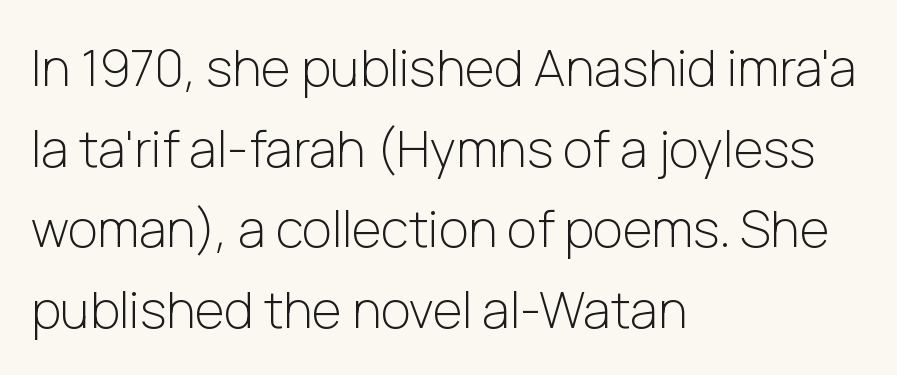
The image shows 51 px light sans-serif type, upright; set left-aligned, normal line spacing (1.58x), normal letter spacing, not underlined; low stroke contrast and a medium x-height.
